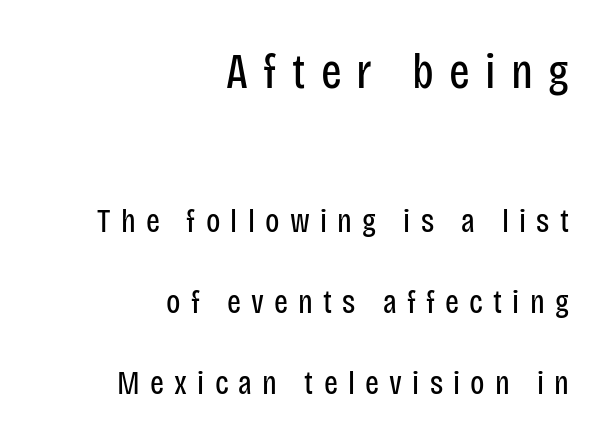
Q: Is the text bold? A: No.
Q: Is the text italic (slanted)? A: No, it is upright.
Q: Is the typeface a serif or a sans-serif typeface? A: Sans-serif.
Q: Is the text underlined? A: No.
Q: How is the paragraph aligned? A: Right-aligned.
Q: Is the spacing between letters normal or unusually wide? A: Unusually wide.
Q: Is the spacing between lines tight, normal or loose? A: Loose.
Q: Which block of text is set in a larger size, the first (top) or the second (bottom)? A: The first (top) one.
Q: Width (condensed, normal, or wide)? A: Condensed.
Q: Stroke contrast? A: Low.
Q: x-height? A: Large.
Q: Monospaced? A: No.
